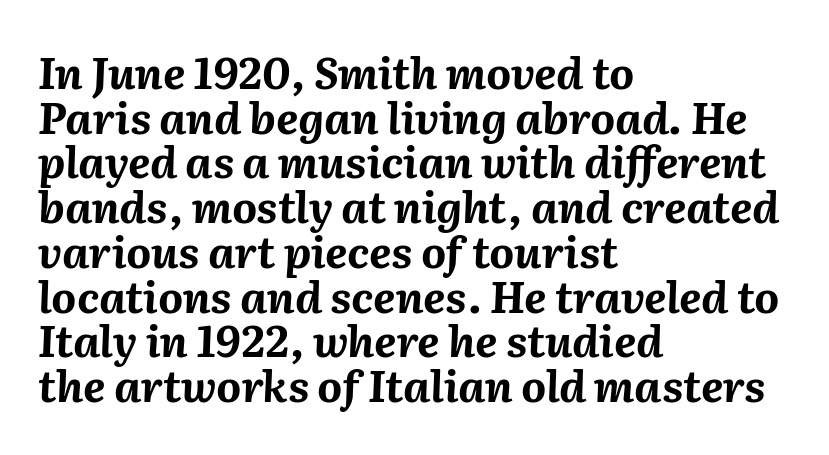
Q: Is the text bold? A: Yes.
Q: Is the text italic (slanted)? A: Yes, it leans right by about 2 degrees.
Q: Is the text underlined? A: No.
Q: How is the paragraph aligned? A: Left-aligned.
Q: Is the spacing between letters normal or unusually wide? A: Normal.
Q: Is the spacing between lines tight, normal or loose? A: Tight.
Q: Width (condensed, normal, or wide)? A: Normal.
Q: Stroke contrast? A: Medium.
Q: x-height? A: Medium.
Q: Monospaced? A: No.
